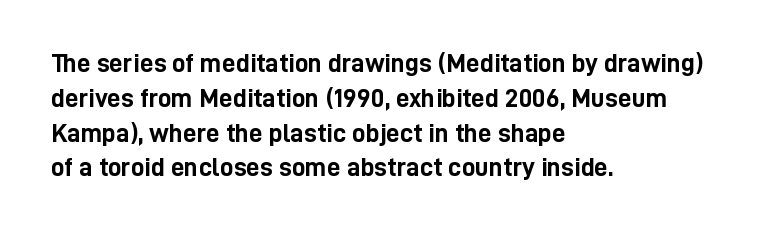
Q: Is the text bold? A: Yes.
Q: Is the text italic (slanted)? A: No, it is upright.
Q: Is the text underlined? A: No.
Q: How is the paragraph aligned? A: Left-aligned.
Q: Is the spacing between letters normal or unusually wide? A: Normal.
Q: Is the spacing between lines tight, normal or loose? A: Normal.
